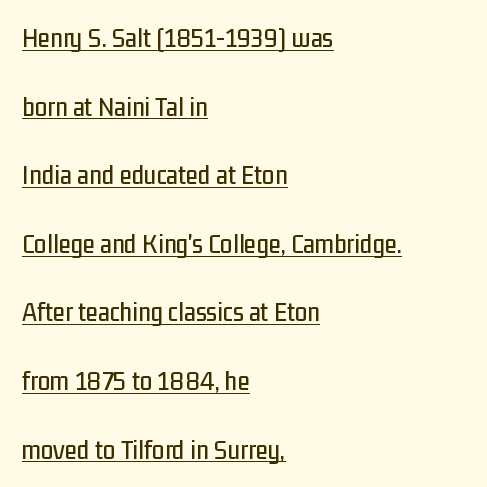
Vertical spacing — loose. Reading down the block, your eye returns to a fixed left position each line. The text was rendered using a sans face with plain stroke endings. A roman cut, with each character standing at attention. Tracking value appears to be zero — textbook default spacing.
